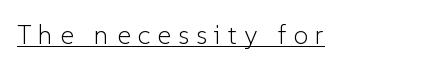
{"italic": "no", "bold": "no", "underline": "yes", "letter_spacing": "wide", "letter_spacing_em": 0.26, "glyph_px": 27}
